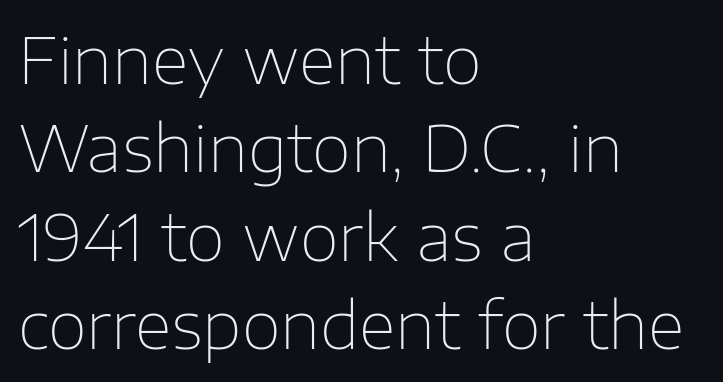
Q: Is the text bold? A: No.
Q: Is the text italic (slanted)? A: No, it is upright.
Q: Is the typeface a serif or a sans-serif typeface? A: Sans-serif.
Q: Is the text underlined? A: No.
Q: How is the paragraph aligned? A: Left-aligned.
Q: Is the spacing between letters normal or unusually wide? A: Normal.
Q: Is the spacing between lines tight, normal or loose? A: Normal.
Q: Width (condensed, normal, or wide)? A: Normal.
Q: Stroke contrast? A: Low.
Q: x-height? A: Medium.
Q: Monospaced? A: No.
